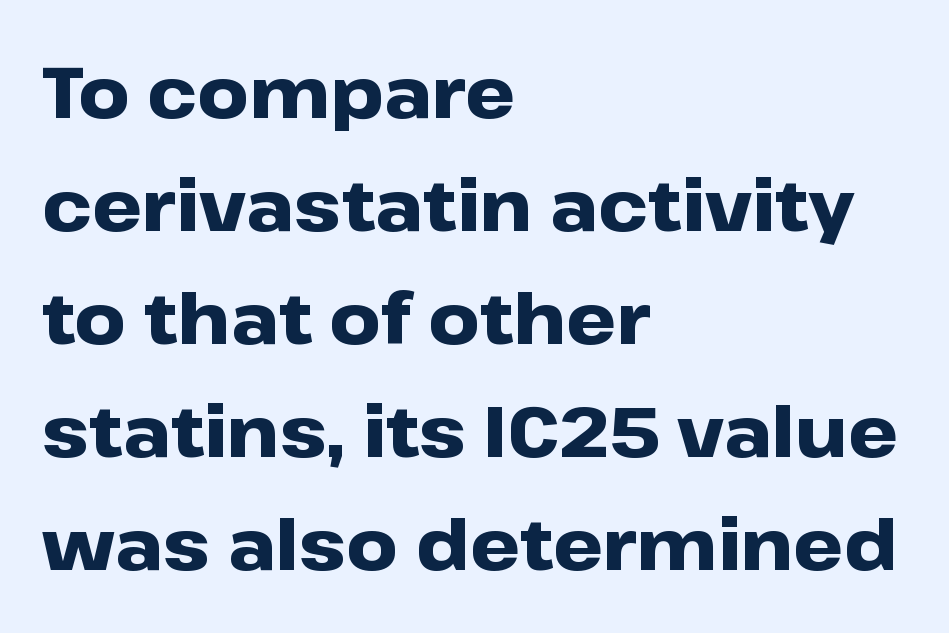
The image shows 71 px heavy, wide sans-serif type, upright; set left-aligned, normal line spacing (1.59x), normal letter spacing, not underlined; low stroke contrast and a medium x-height.
